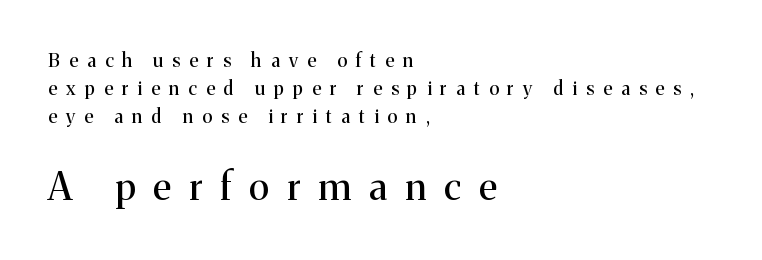
{"serif": "yes", "italic": "no", "bold": "no", "weight": "regular", "width": "normal", "stroke_contrast": "medium", "x_height": "medium", "monospaced": "no", "underline": "no", "align": "left", "line_spacing": "normal", "line_spacing_ratio": 1.47, "letter_spacing": "wide", "letter_spacing_em": 0.48, "larger_block": "second", "size_ratio": 2.0, "glyph_px": 38}
